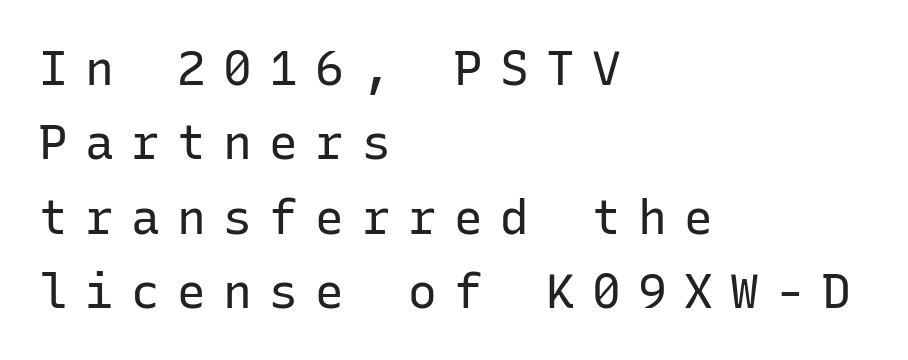
Vertical stems look standard width or narrower in stroke. Posture: upright roman. The passage shown is typed in a monospace face where columns stay perfectly aligned. The passage shown has open, widely tracked lettering throughout. Regarding leading, the lines here are spaced in the standard way.
